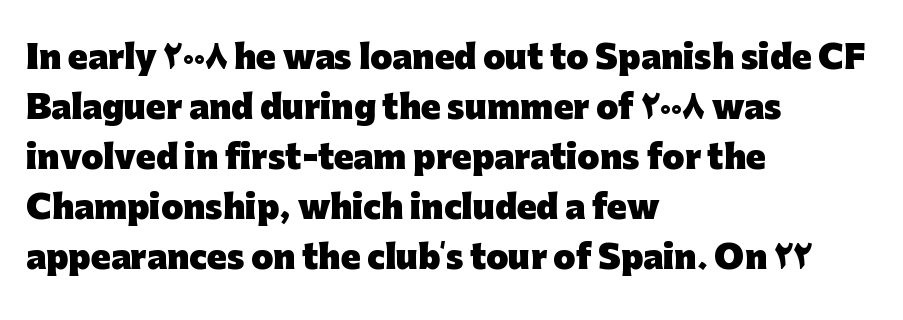
Q: Is the text bold? A: Yes.
Q: Is the text italic (slanted)? A: No, it is upright.
Q: Is the typeface a serif or a sans-serif typeface? A: Sans-serif.
Q: Is the text underlined? A: No.
Q: How is the paragraph aligned? A: Left-aligned.
Q: Is the spacing between letters normal or unusually wide? A: Normal.
Q: Is the spacing between lines tight, normal or loose? A: Normal.
Q: Width (condensed, normal, or wide)? A: Normal.
Q: Stroke contrast? A: Low.
Q: x-height? A: Medium.
Q: Monospaced? A: No.
